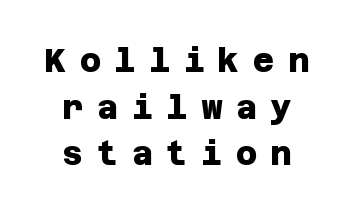
{"serif": "no", "bold": "yes", "weight": "heavy", "width": "normal", "stroke_contrast": "low", "x_height": "large", "underline": "no", "align": "center", "line_spacing": "normal", "line_spacing_ratio": 1.41, "letter_spacing": "wide", "letter_spacing_em": 0.4, "glyph_px": 33}
